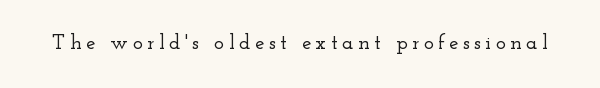
{"italic": "no", "underline": "no", "letter_spacing": "wide", "letter_spacing_em": 0.21, "glyph_px": 21}
